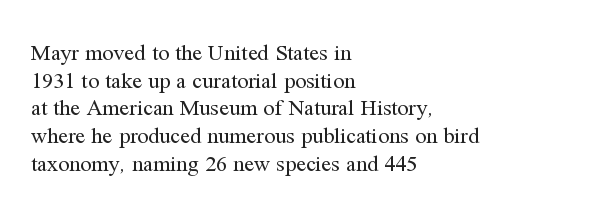
{"italic": "no", "bold": "no", "underline": "no", "align": "left", "line_spacing": "normal", "line_spacing_ratio": 1.26, "letter_spacing": "normal", "letter_spacing_em": 0.0, "glyph_px": 22}
